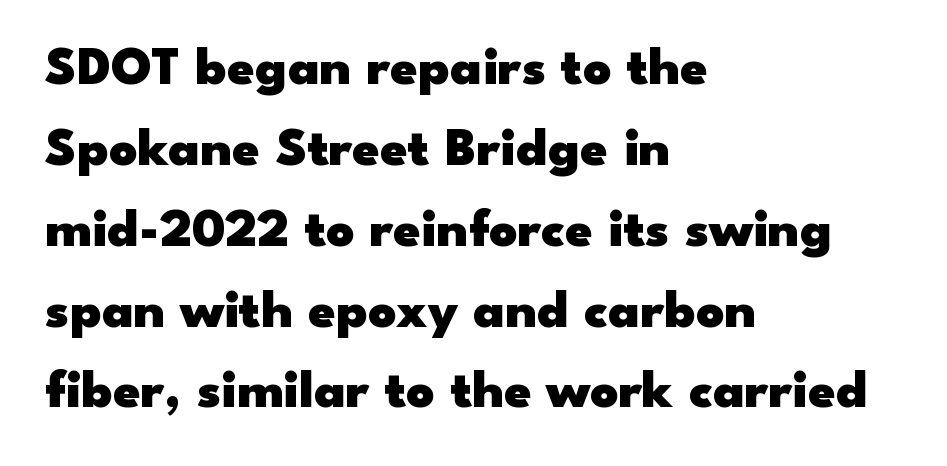
The image shows 55 px heavy, wide sans-serif type, upright; set left-aligned, normal line spacing (1.47x), normal letter spacing, not underlined; low stroke contrast and a small x-height.
